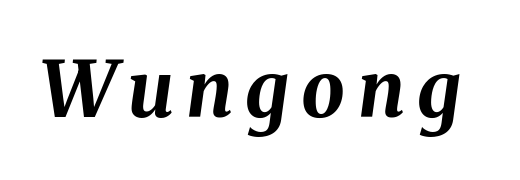
The image shows 77 px bold type, italic (leaning right); set not underlined; medium stroke contrast and a medium x-height.
